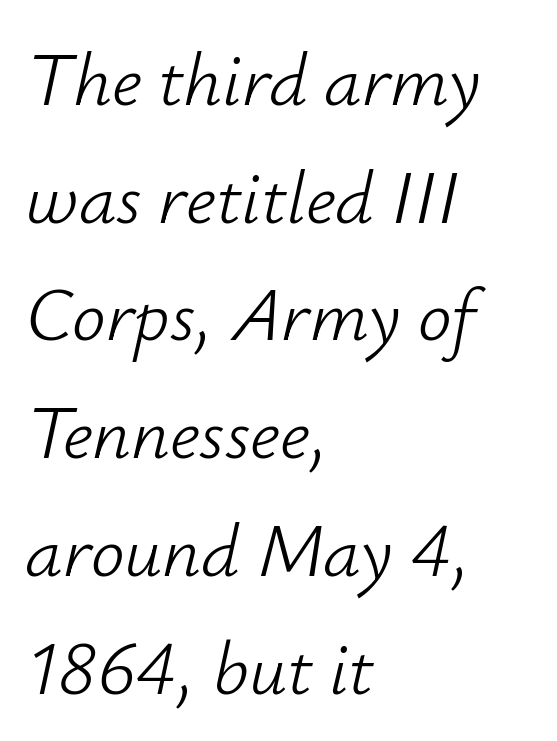
The image shows 75 px light type, italic (leaning right); set left-aligned, normal line spacing (1.57x), normal letter spacing, not underlined; low stroke contrast and a small x-height.
